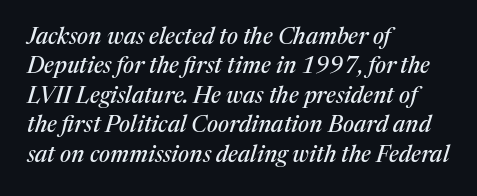
{"italic": "yes", "lean": "right", "slant_degrees": 17, "underline": "no", "align": "left", "line_spacing": "normal", "line_spacing_ratio": 1.28, "letter_spacing": "normal", "letter_spacing_em": 0.0, "glyph_px": 23}
